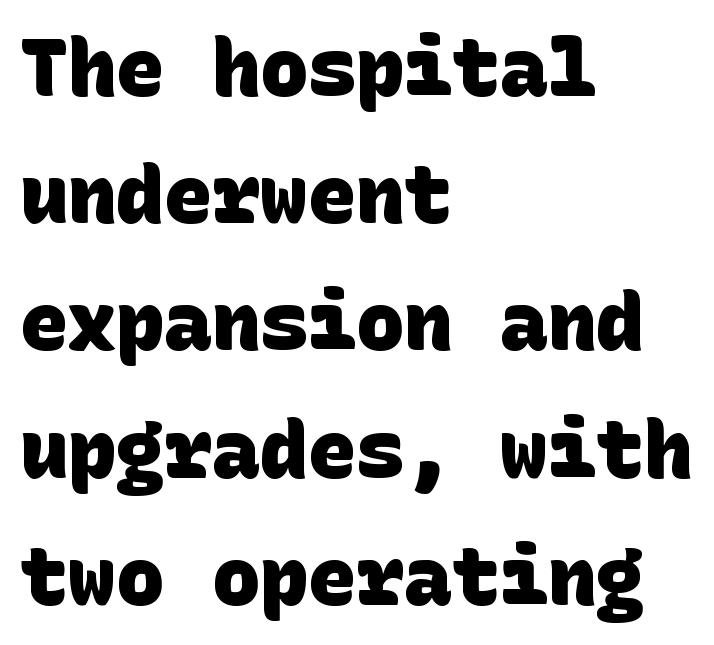
The image shows 80 px heavy sans-serif type; set left-aligned, normal line spacing (1.59x), normal letter spacing, not underlined; low stroke contrast and a large x-height.
